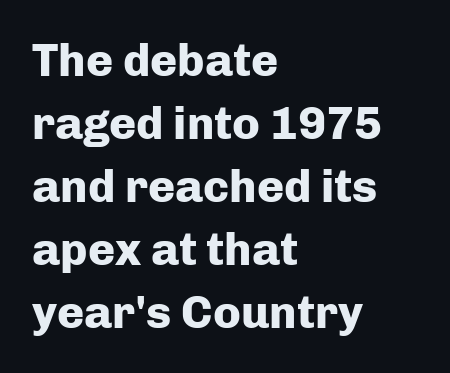
Q: Is the text bold? A: Yes.
Q: Is the text italic (slanted)? A: No, it is upright.
Q: Is the typeface a serif or a sans-serif typeface? A: Sans-serif.
Q: Is the text underlined? A: No.
Q: How is the paragraph aligned? A: Left-aligned.
Q: Is the spacing between letters normal or unusually wide? A: Normal.
Q: Is the spacing between lines tight, normal or loose? A: Normal.
Q: Width (condensed, normal, or wide)? A: Normal.
Q: Stroke contrast? A: Low.
Q: x-height? A: Medium.
Q: Monospaced? A: No.
